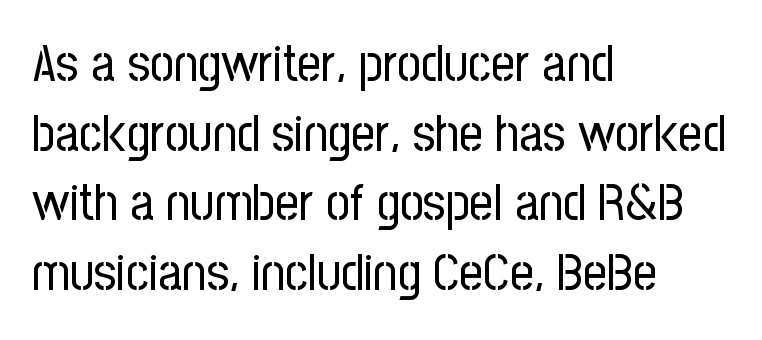
{"serif": "no", "italic": "no", "bold": "no", "weight": "regular", "width": "condensed", "stroke_contrast": "low", "x_height": "medium", "monospaced": "no", "underline": "no", "align": "left", "line_spacing": "normal", "line_spacing_ratio": 1.34, "letter_spacing": "normal", "letter_spacing_em": 0.0, "glyph_px": 52}
